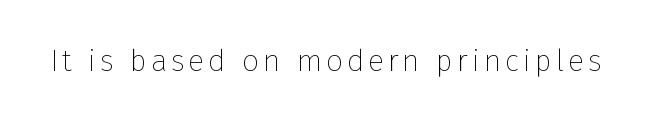
A light-to-regular cut is what we see here. Anything drawn beneath the words? Only blank space. This is the regular roman posture of the typeface. The face used here is proportionally spaced, like ordinary book or web type. Does the type have serifs? No, each stem ends abruptly.
